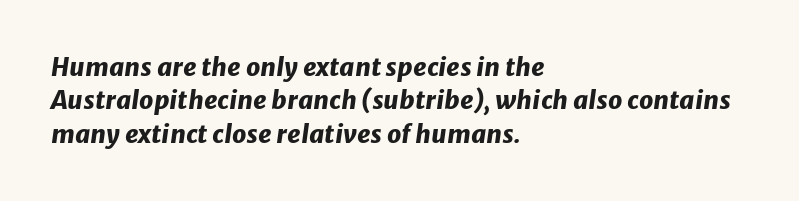
Q: Is the text bold? A: Yes.
Q: Is the text italic (slanted)? A: Yes, it leans right by about 8 degrees.
Q: Is the text underlined? A: No.
Q: How is the paragraph aligned? A: Left-aligned.
Q: Is the spacing between letters normal or unusually wide? A: Normal.
Q: Is the spacing between lines tight, normal or loose? A: Normal.
